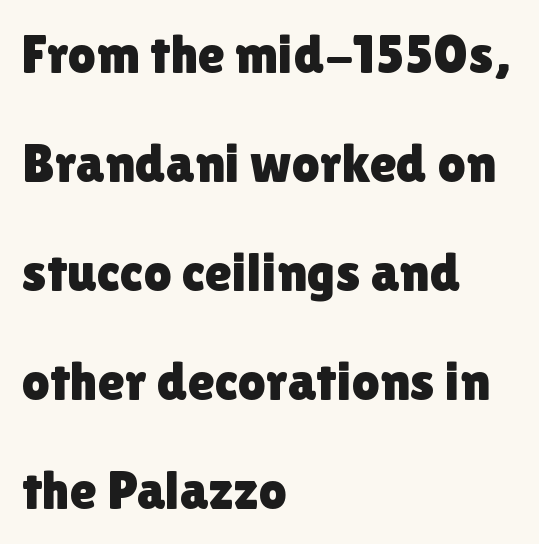
The image shows 55 px sans-serif type, upright; set left-aligned, loose line spacing (1.98x), normal letter spacing, not underlined; low stroke contrast and a medium x-height.
